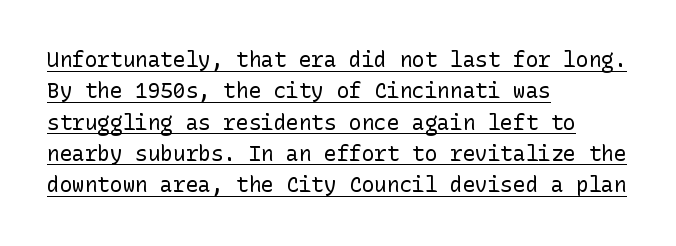
The image shows 21 px text type, upright; set left-aligned, normal line spacing (1.49x), normal letter spacing, underlined.
